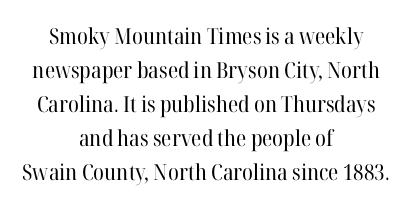
Q: Is the text bold? A: No.
Q: Is the text italic (slanted)? A: No, it is upright.
Q: Is the text underlined? A: No.
Q: How is the paragraph aligned? A: Centered.
Q: Is the spacing between letters normal or unusually wide? A: Normal.
Q: Is the spacing between lines tight, normal or loose? A: Normal.
